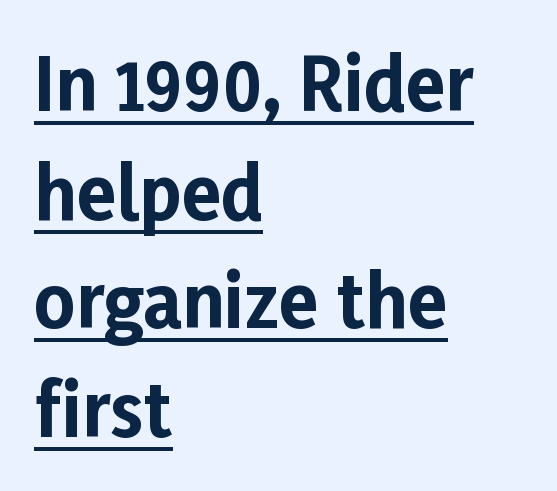
In terms of letterspacing, this is plain default setting. These lines are set flush left with a ragged right edge. If you drew a line through each stem, it would be perfectly vertical. The passage shown stacks its lines at a standard gap.
